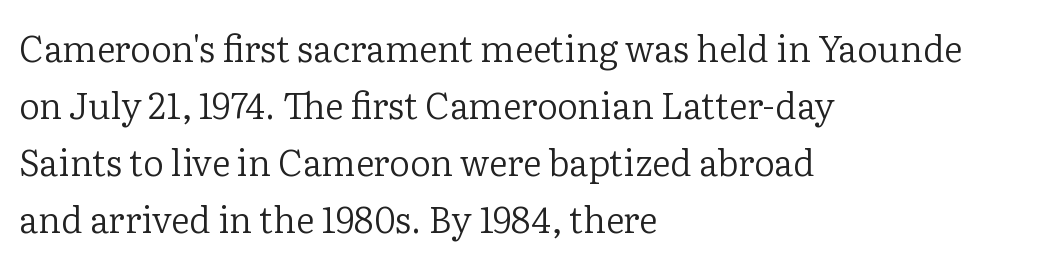
Q: Is the text bold? A: No.
Q: Is the text italic (slanted)? A: No, it is upright.
Q: Is the typeface a serif or a sans-serif typeface? A: Serif.
Q: Is the text underlined? A: No.
Q: How is the paragraph aligned? A: Left-aligned.
Q: Is the spacing between letters normal or unusually wide? A: Normal.
Q: Is the spacing between lines tight, normal or loose? A: Normal.
Q: Width (condensed, normal, or wide)? A: Normal.
Q: Stroke contrast? A: Low.
Q: x-height? A: Medium.
Q: Monospaced? A: No.
